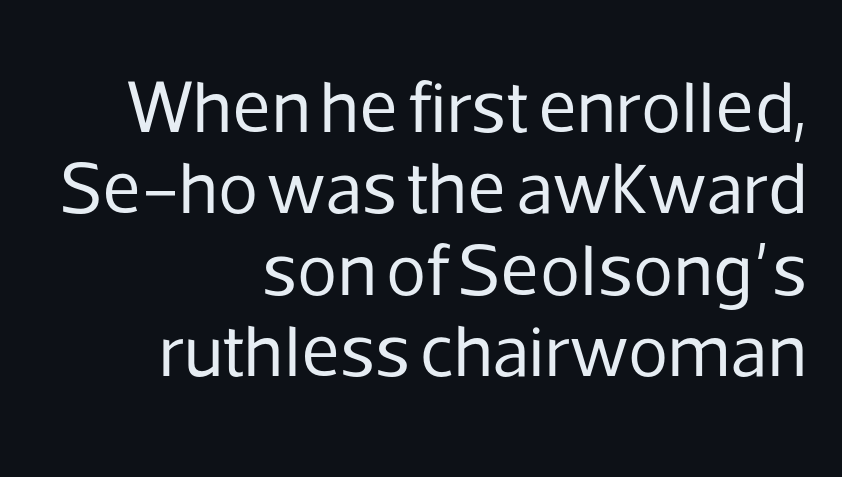
The image shows 74 px regular-weight sans-serif type, upright; set right-aligned, tight line spacing (1.1x), normal letter spacing, not underlined; low stroke contrast and a medium x-height.
